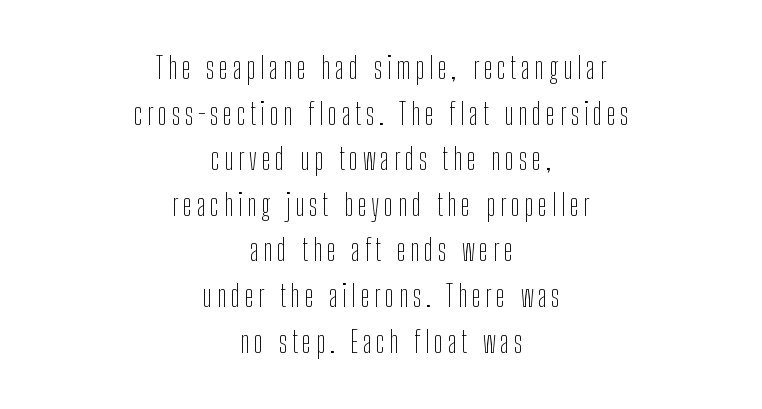
Q: Is the text bold? A: No.
Q: Is the text italic (slanted)? A: No, it is upright.
Q: Is the typeface a serif or a sans-serif typeface? A: Sans-serif.
Q: Is the text underlined? A: No.
Q: How is the paragraph aligned? A: Centered.
Q: Is the spacing between lines tight, normal or loose? A: Normal.
Q: Width (condensed, normal, or wide)? A: Condensed.
Q: Stroke contrast? A: Low.
Q: x-height? A: Medium.
Q: Monospaced? A: No.
